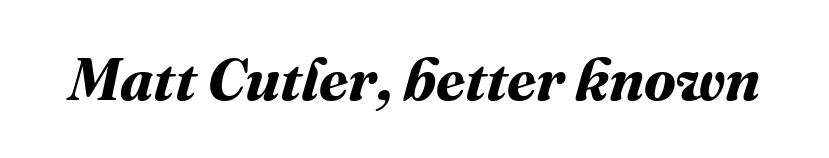
{"bold": "yes", "weight": "bold", "width": "normal", "stroke_contrast": "medium", "x_height": "medium", "monospaced": "no", "underline": "no", "letter_spacing": "normal", "letter_spacing_em": 0.0, "glyph_px": 59}
